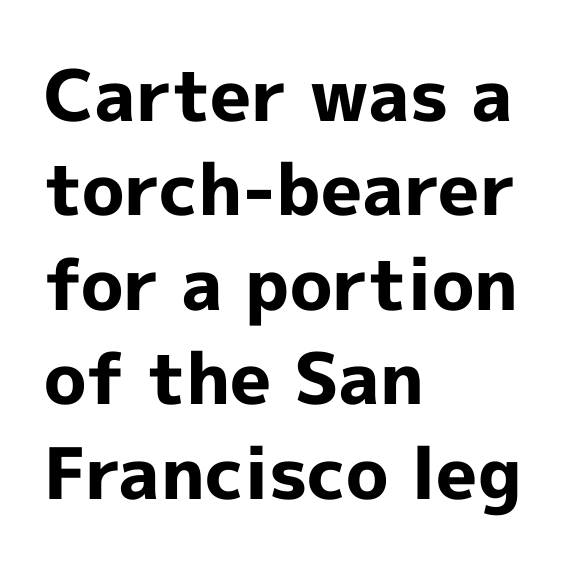
Ordinary non-slanted type is in use. Underlining? Definitely not there. A student would call this left alignment; a typographer would say flush left, rag right. A dark, heavy texture on the line: the type is bold. Grotesque or geometric, the face here clearly has no serifs.
